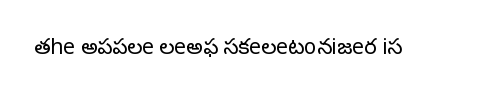
The image shows 21 px text type, upright; set normal letter spacing, not underlined.
